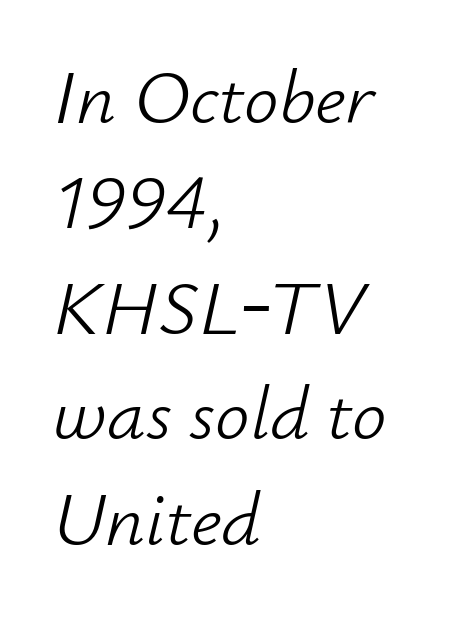
{"italic": "yes", "lean": "right", "slant_degrees": 12, "bold": "no", "weight": "light", "width": "normal", "stroke_contrast": "low", "x_height": "small", "monospaced": "no", "underline": "no", "align": "left", "line_spacing": "normal", "line_spacing_ratio": 1.37, "letter_spacing": "normal", "letter_spacing_em": 0.0, "glyph_px": 77}
